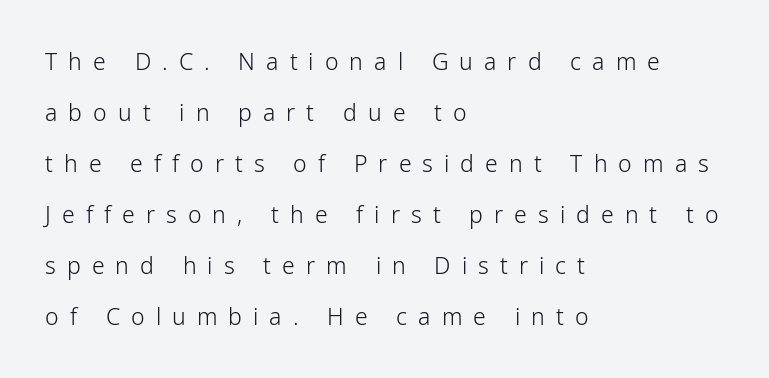
{"italic": "no", "bold": "no", "underline": "no", "align": "left", "line_spacing": "loose", "line_spacing_ratio": 2.22, "letter_spacing": "wide", "letter_spacing_em": 0.48, "glyph_px": 23}
